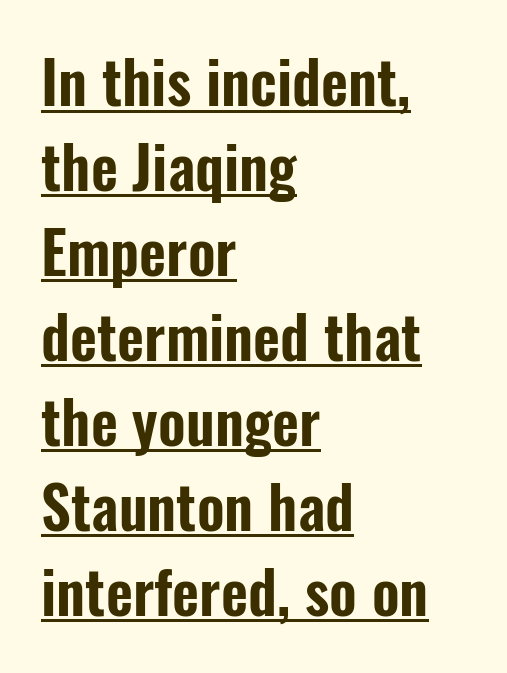
This block has exactly the height ordinary leading produces. The type sits square on the baseline with zero lean. Check where the strokes stop: nothing finishes them off — pure sans. Each line of the rendering has a horizontal stroke beneath the glyphs.
